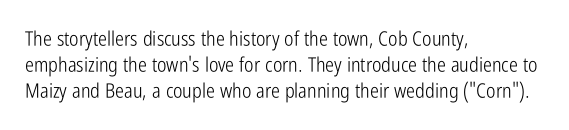
Q: Is the text bold? A: No.
Q: Is the text italic (slanted)? A: No, it is upright.
Q: Is the text underlined? A: No.
Q: How is the paragraph aligned? A: Left-aligned.
Q: Is the spacing between letters normal or unusually wide? A: Normal.
Q: Is the spacing between lines tight, normal or loose? A: Normal.
